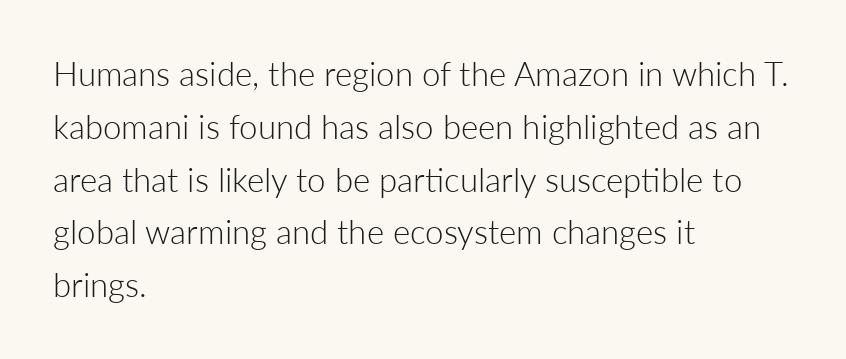
{"serif": "no", "italic": "no", "bold": "no", "weight": "light", "width": "normal", "stroke_contrast": "low", "x_height": "medium", "monospaced": "no", "underline": "no", "align": "left", "line_spacing": "normal", "line_spacing_ratio": 1.6, "letter_spacing": "normal", "letter_spacing_em": 0.0, "glyph_px": 33}
